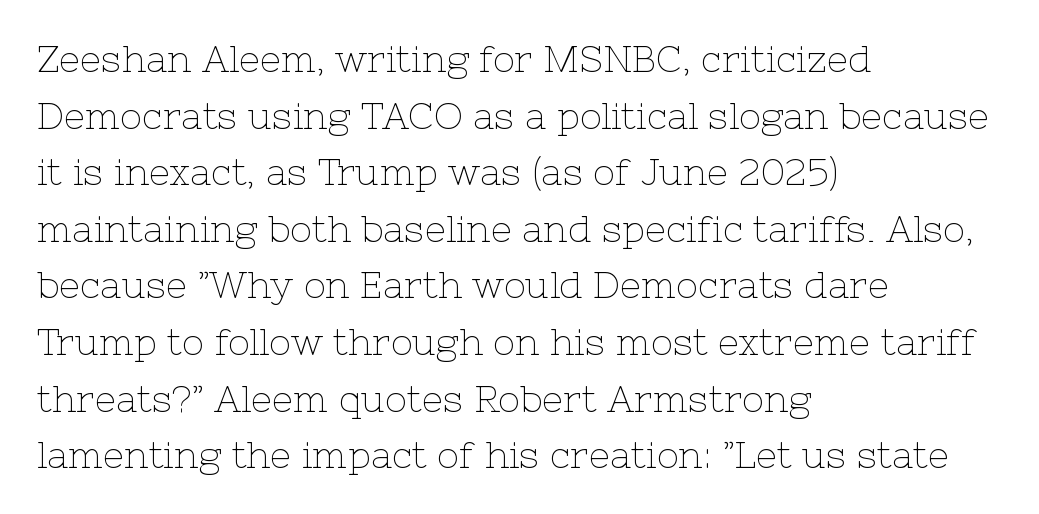
A typesetter would label this face a serif. The weight tops out at a normal text grade. No extra tracking has been applied to these lines. Upright lettering throughout.
